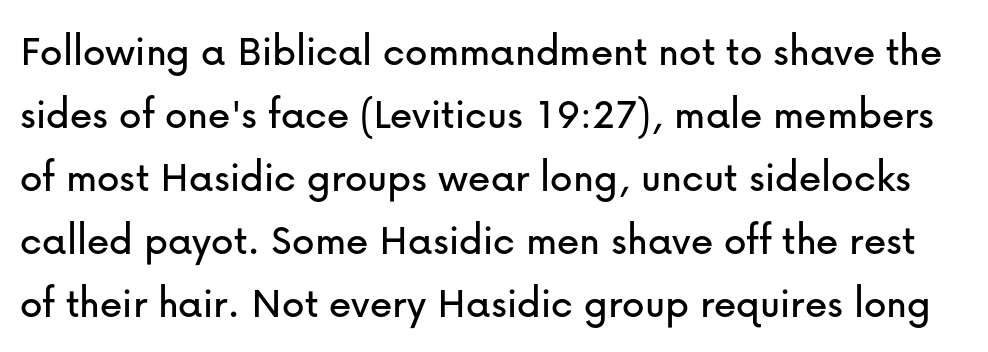
Q: Is the text italic (slanted)? A: No, it is upright.
Q: Is the typeface a serif or a sans-serif typeface? A: Sans-serif.
Q: Is the text underlined? A: No.
Q: Is the spacing between letters normal or unusually wide? A: Normal.
Q: Is the spacing between lines tight, normal or loose? A: Normal.
Q: Width (condensed, normal, or wide)? A: Normal.
Q: Stroke contrast? A: Low.
Q: x-height? A: Medium.
Q: Monospaced? A: No.
